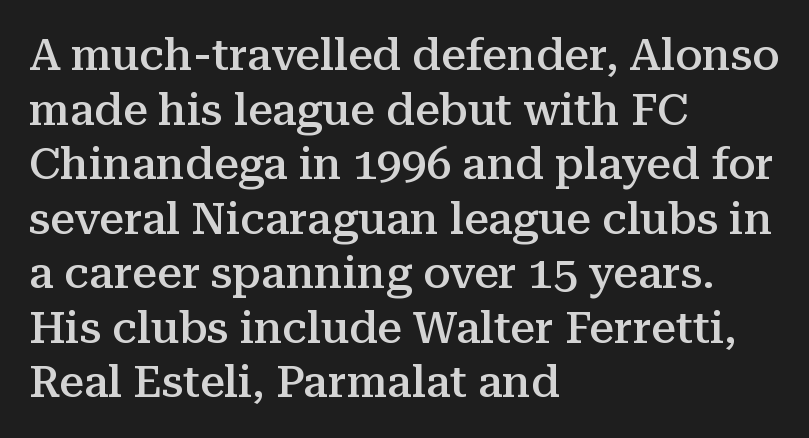
Every stem runs plumb, perpendicular to the baseline. You could call the tracking neutral — neither tight nor loose. A typesetter would call this proportional, since set widths differ per character. Beneath every word, the page is bare. Alignment: flush left.
